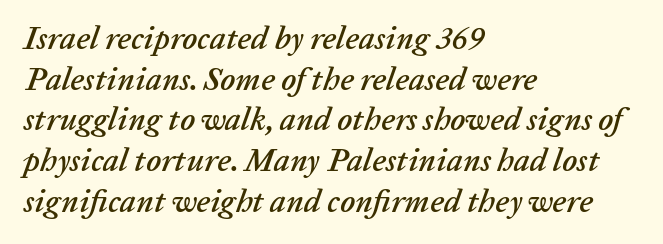
A typesetter would call this leading conventional body-copy spacing. The specimen reads as italic at a glance. Characters follow at the spacing the type designer built in. Clear beneath every line of the passage.
